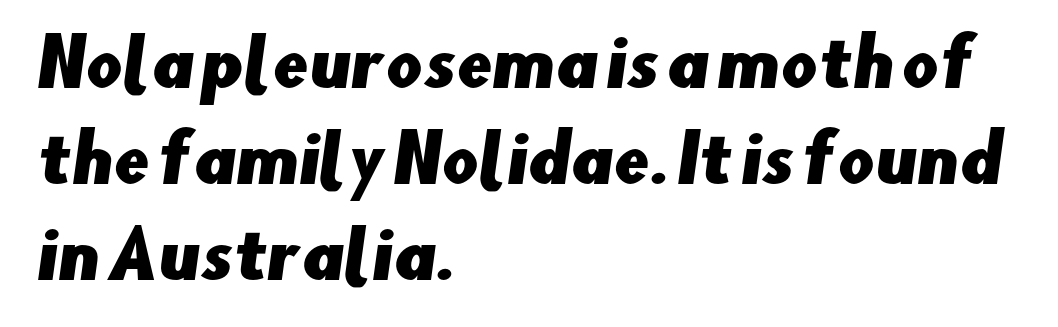
These lines stack with their left ends in a neat column. The passage shown has conventional tracking throughout. Varying glyph widths throughout — classic text-font behaviour. Observe the absence of serifs on each vertical stroke in this sample.
